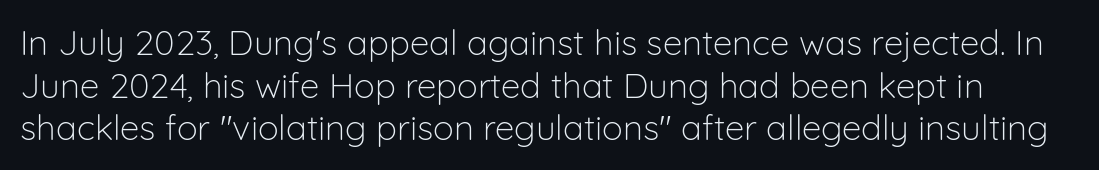
These lines keep a tight, regular rhythm from letter to letter. The rendering uses natural spacing where letterforms have individual widths. Plain, unruled lines of type. The axis of the letterforms is exactly vertical. A light-to-regular cut is what we see here. This sample uses a sans-serif face.
